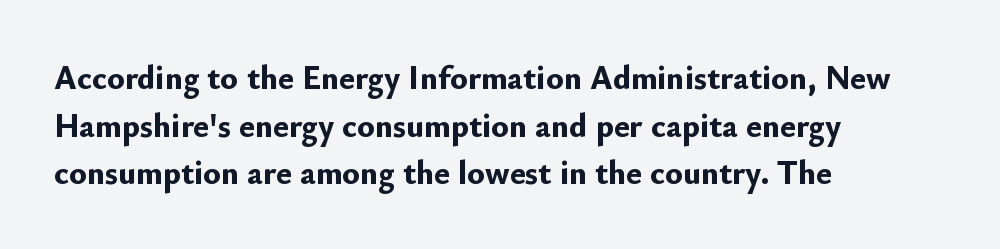
{"serif": "no", "italic": "no", "bold": "yes", "weight": "bold", "width": "normal", "stroke_contrast": "low", "x_height": "small", "monospaced": "no", "underline": "no", "align": "left", "line_spacing": "normal", "line_spacing_ratio": 1.44, "letter_spacing": "normal", "letter_spacing_em": 0.0, "glyph_px": 33}
